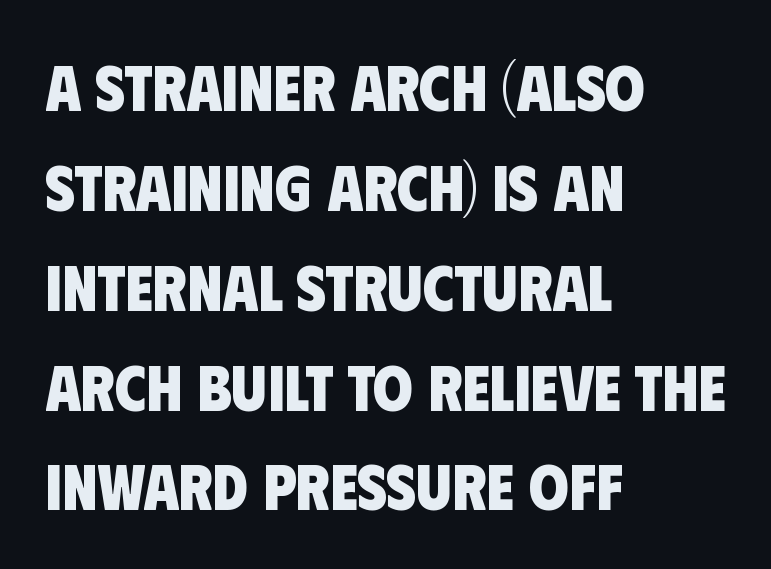
Q: Is the text bold? A: Yes.
Q: Is the typeface a serif or a sans-serif typeface? A: Sans-serif.
Q: Is the text underlined? A: No.
Q: How is the paragraph aligned? A: Left-aligned.
Q: Is the spacing between letters normal or unusually wide? A: Normal.
Q: Is the spacing between lines tight, normal or loose? A: Normal.
Q: Width (condensed, normal, or wide)? A: Condensed.
Q: Stroke contrast? A: Low.
Q: x-height? A: Large.
Q: Monospaced? A: No.
